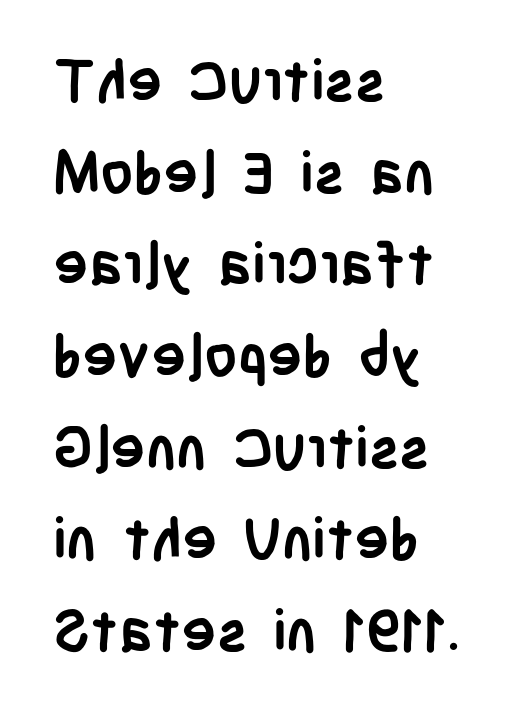
Proportional: the letters do not fall into vertical columns. Notice how thick the strokes are: this is what a full bold looks like. What stands out about the letter spacing? Nothing — it is the standard amount. Rendered with straight, roman letterforms. The font family rendered here belongs to the sans-serif group. Decoration check: the copy has no underline.
